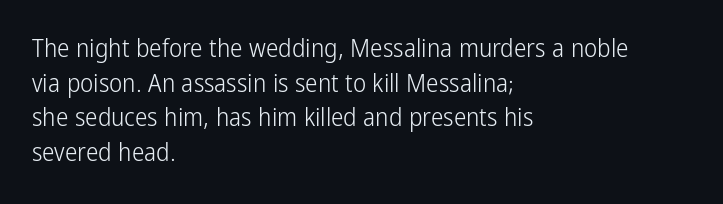
Q: Is the text bold? A: No.
Q: Is the text italic (slanted)? A: No, it is upright.
Q: Is the text underlined? A: No.
Q: How is the paragraph aligned? A: Left-aligned.
Q: Is the spacing between letters normal or unusually wide? A: Normal.
Q: Is the spacing between lines tight, normal or loose? A: Normal.
